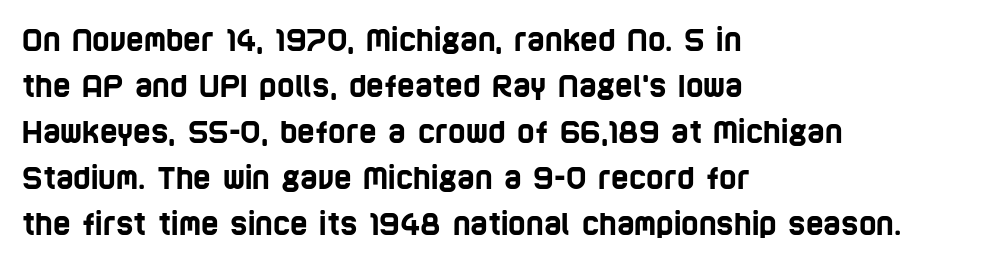
The image shows 30 px condensed sans-serif type; set left-aligned, normal line spacing (1.53x), normal letter spacing, not underlined; low stroke contrast and a large x-height.
